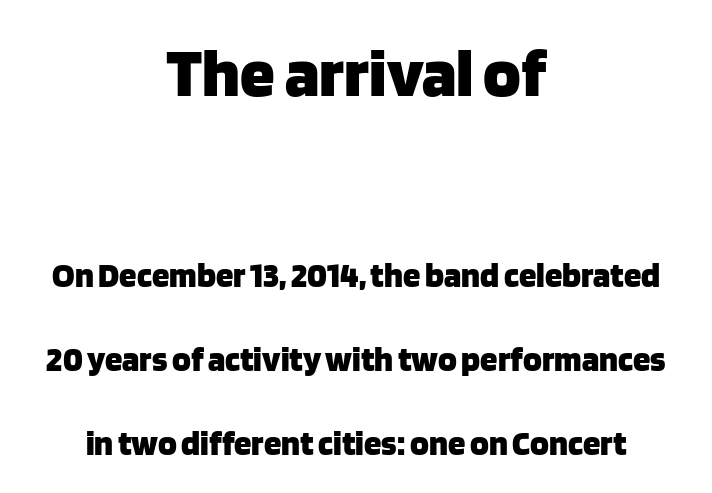
The image shows 70 px heavy sans-serif type, upright; set centered, loose line spacing (2.41x), normal letter spacing, not underlined; the first (top) block is 2.0x larger; low stroke contrast and a large x-height.
